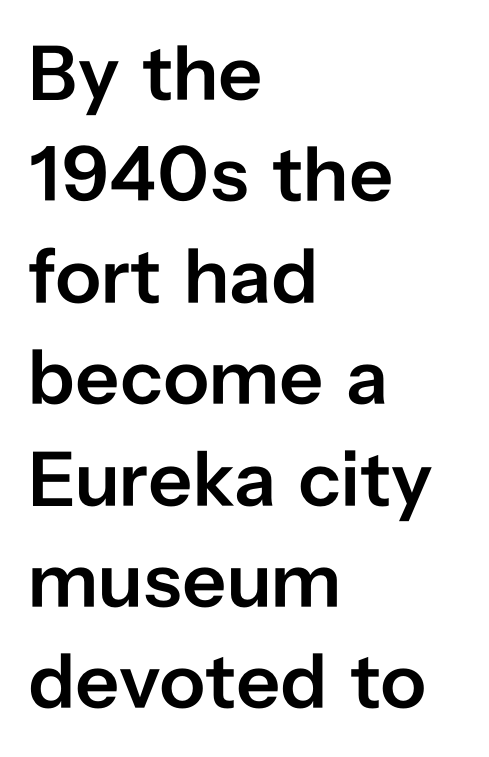
{"serif": "no", "italic": "no", "bold": "semi", "weight": "semibold", "width": "normal", "stroke_contrast": "low", "x_height": "medium", "monospaced": "no", "underline": "no", "align": "left", "line_spacing": "normal", "line_spacing_ratio": 1.3, "letter_spacing": "normal", "letter_spacing_em": 0.0, "glyph_px": 78}
